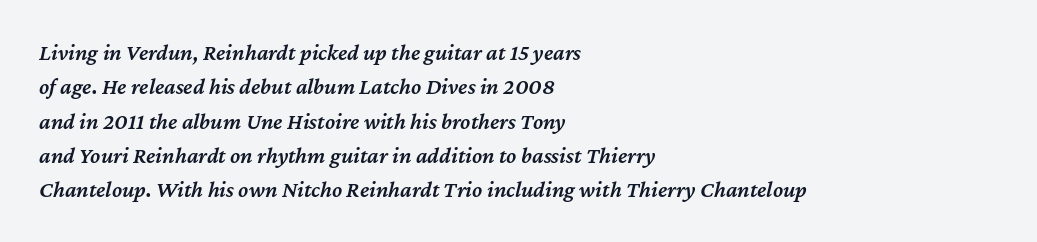
Q: Is the text bold? A: Semi-bold.
Q: Is the text italic (slanted)? A: Yes, it leans right by about 12 degrees.
Q: Is the text underlined? A: No.
Q: How is the paragraph aligned? A: Left-aligned.
Q: Is the spacing between letters normal or unusually wide? A: Normal.
Q: Is the spacing between lines tight, normal or loose? A: Normal.
